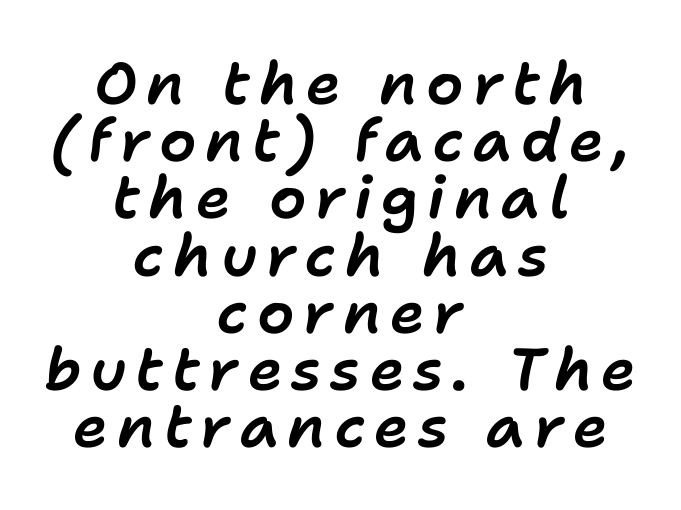
Q: Is the text italic (slanted)? A: Yes, it leans right by about 11 degrees.
Q: Is the text underlined? A: No.
Q: How is the paragraph aligned? A: Centered.
Q: Is the spacing between lines tight, normal or loose? A: Tight.
Q: Width (condensed, normal, or wide)? A: Normal.
Q: Stroke contrast? A: Low.
Q: x-height? A: Medium.
Q: Monospaced? A: No.
